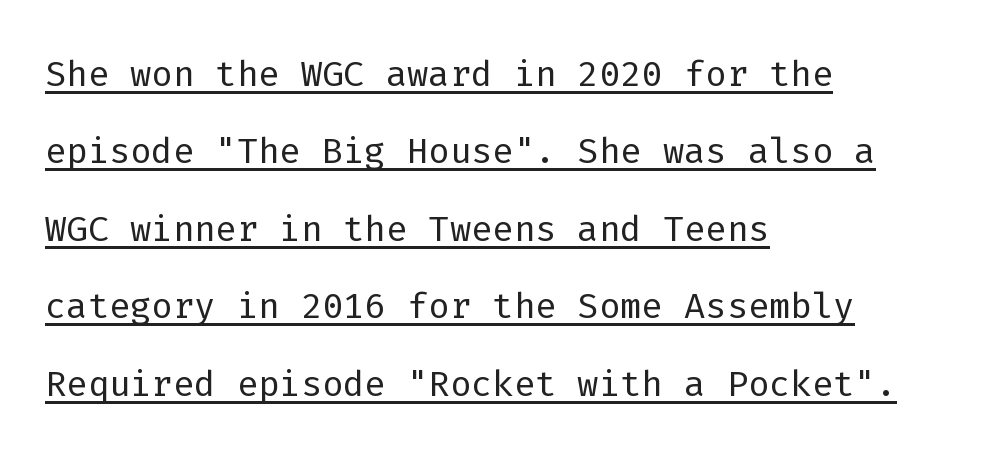
The image shows 50 px light sans-serif type, upright, monospaced; set left-aligned, normal line spacing (1.55x), normal letter spacing, underlined; low stroke contrast and a medium x-height.
